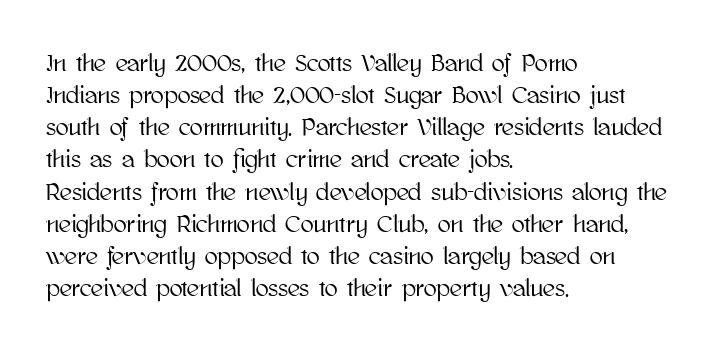
The image shows 24 px text type, upright; set left-aligned, normal line spacing (1.34x), normal letter spacing, not underlined.
